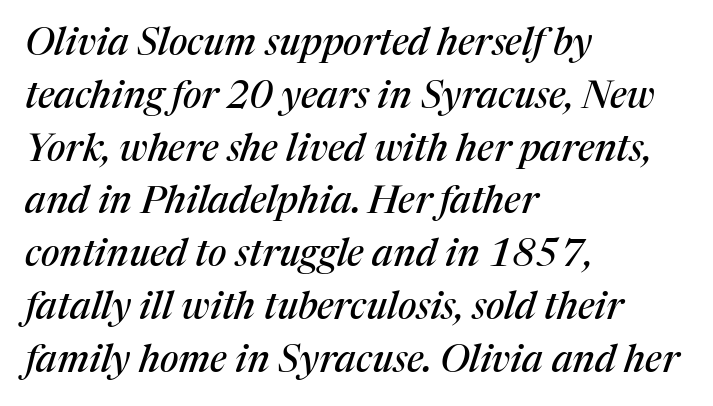
I'd call this a serif setting — the letters wear small feet. The face used here is proportionally spaced, like ordinary book or web type. Horizontal alignment here is leftward, the default for most running prose. Here the glyphs are tracked normally, forming tight word shapes.
